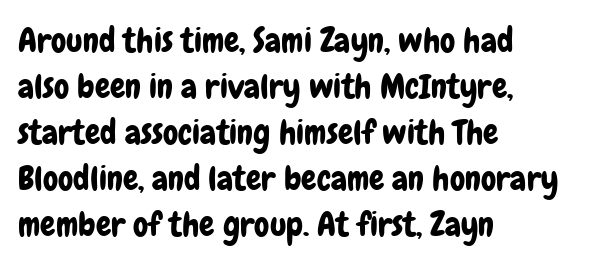
{"serif": "no", "italic": "no", "width": "condensed", "stroke_contrast": "low", "x_height": "medium", "monospaced": "no", "underline": "no", "align": "left", "line_spacing": "normal", "line_spacing_ratio": 1.35, "letter_spacing": "normal", "letter_spacing_em": 0.0, "glyph_px": 34}
